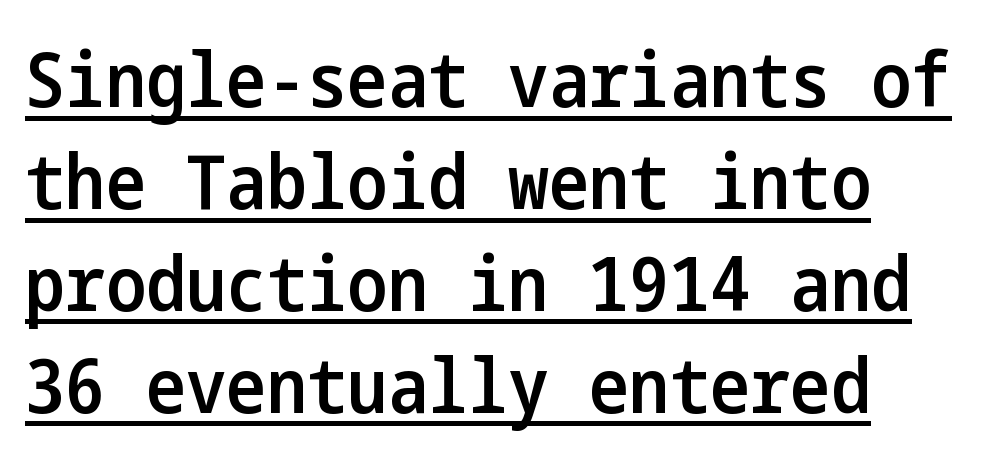
{"serif": "no", "italic": "no", "bold": "semi", "weight": "semibold", "width": "condensed", "stroke_contrast": "low", "x_height": "medium", "underline": "yes", "align": "left", "line_spacing": "normal", "line_spacing_ratio": 1.34, "letter_spacing": "normal", "letter_spacing_em": 0.0, "glyph_px": 76}
